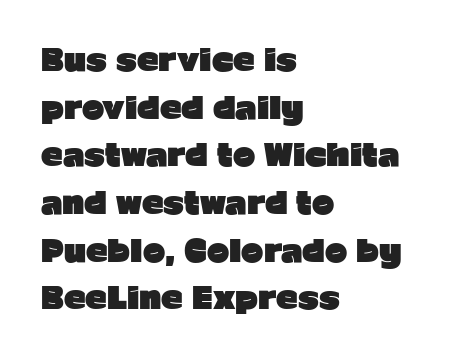
The image shows 30 px heavy sans-serif type, upright; set left-aligned, normal line spacing (1.59x), normal letter spacing, not underlined; low stroke contrast and a medium x-height.
